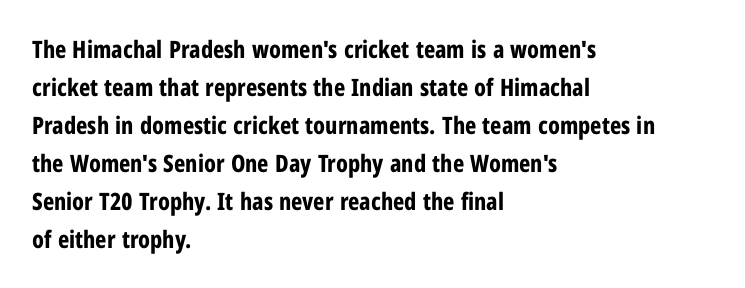
The space between consecutive lines is moderate. Alignment: flush left. The passage shown is not underscored anywhere. The type is set solid horizontally, with unmodified tracking. The characters look thick and weighty, a clear bold. Unlike italic type, these characters show no tilt at all.
